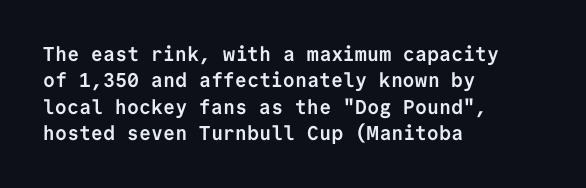
No extra tracking has been applied to these lines. The font is running at its bold setting. Students, observe: this is what conventionally led text looks like. Ascenders rise straight up at ninety degrees.
